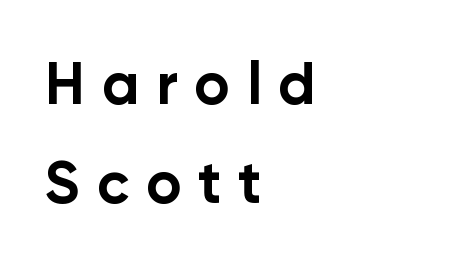
The image shows 60 px bold sans-serif type, upright; set left-aligned, normal line spacing (1.65x), unusually wide letter spacing (+0.28 em), not underlined; low stroke contrast and a medium x-height.
